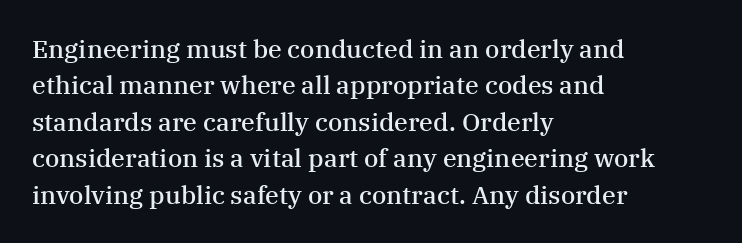
Q: Is the text bold? A: Semi-bold.
Q: Is the text italic (slanted)? A: No, it is upright.
Q: Is the text underlined? A: No.
Q: How is the paragraph aligned? A: Left-aligned.
Q: Is the spacing between letters normal or unusually wide? A: Normal.
Q: Is the spacing between lines tight, normal or loose? A: Normal.
